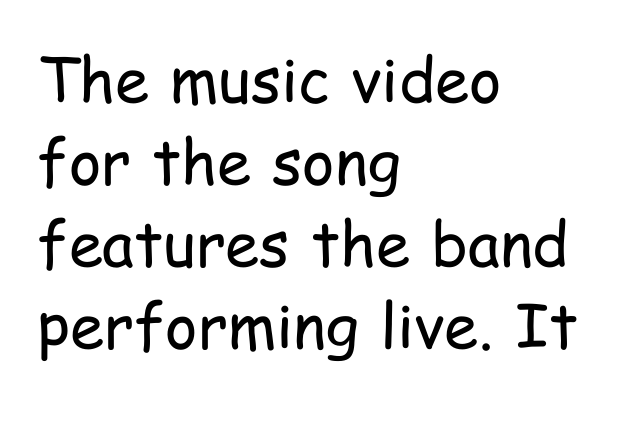
Q: Is the text bold? A: No.
Q: Is the text italic (slanted)? A: No, it is upright.
Q: Is the typeface a serif or a sans-serif typeface? A: Sans-serif.
Q: Is the text underlined? A: No.
Q: How is the paragraph aligned? A: Left-aligned.
Q: Is the spacing between letters normal or unusually wide? A: Normal.
Q: Is the spacing between lines tight, normal or loose? A: Normal.
Q: Width (condensed, normal, or wide)? A: Condensed.
Q: Stroke contrast? A: Low.
Q: x-height? A: Medium.
Q: Monospaced? A: No.
